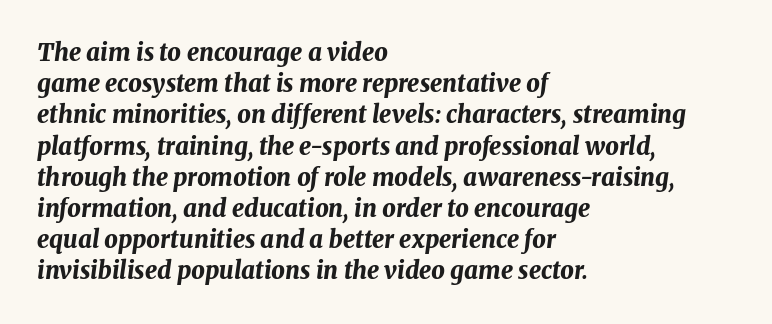
{"italic": "yes", "lean": "right", "slant_degrees": 8, "bold": "yes", "underline": "no", "align": "left", "line_spacing": "normal", "line_spacing_ratio": 1.3, "letter_spacing": "normal", "letter_spacing_em": 0.0, "glyph_px": 24}
